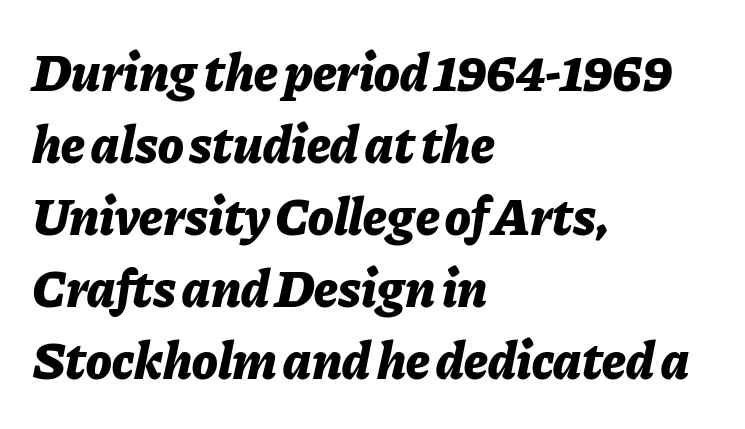
The image shows 53 px bold type, italic (leaning right); set left-aligned, normal line spacing (1.36x), normal letter spacing, not underlined; low stroke contrast and a medium x-height.
